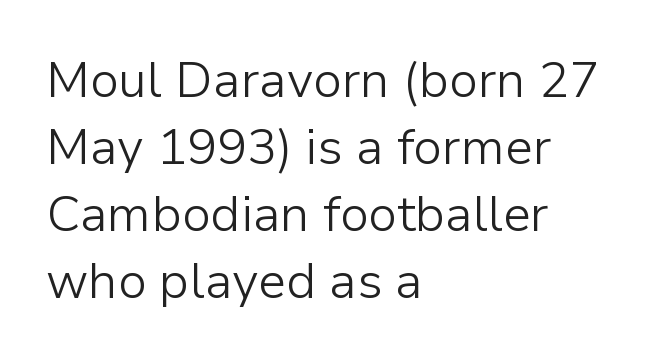
Think of a printed novel: that variable character pitch is what you see here. Every character sits straight up, as roman type does. This is not heavy type; no bold has been used. The paragraph shown leans on its left margin. Beneath every word, the page is bare.
